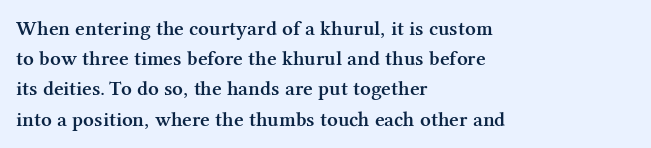
Vertical spacing — default. These lines stack with their left ends in a neat column. A typesetter would mark this as roman, not italic. Only glyphs here, with clear space below each row. What stands out about the letter spacing? Nothing — it is the standard amount.
